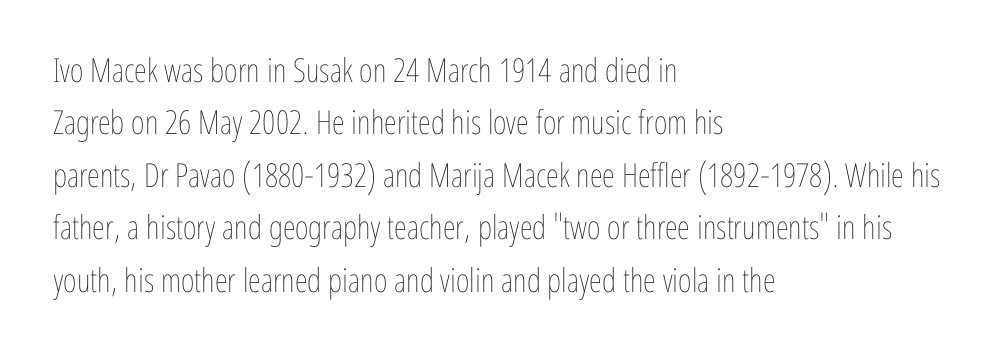
Q: Is the text bold? A: No.
Q: Is the text italic (slanted)? A: No, it is upright.
Q: Is the text underlined? A: No.
Q: How is the paragraph aligned? A: Left-aligned.
Q: Is the spacing between letters normal or unusually wide? A: Normal.
Q: Is the spacing between lines tight, normal or loose? A: Normal.
Q: Width (condensed, normal, or wide)? A: Condensed.
Q: Stroke contrast? A: Low.
Q: x-height? A: Medium.
Q: Monospaced? A: No.
